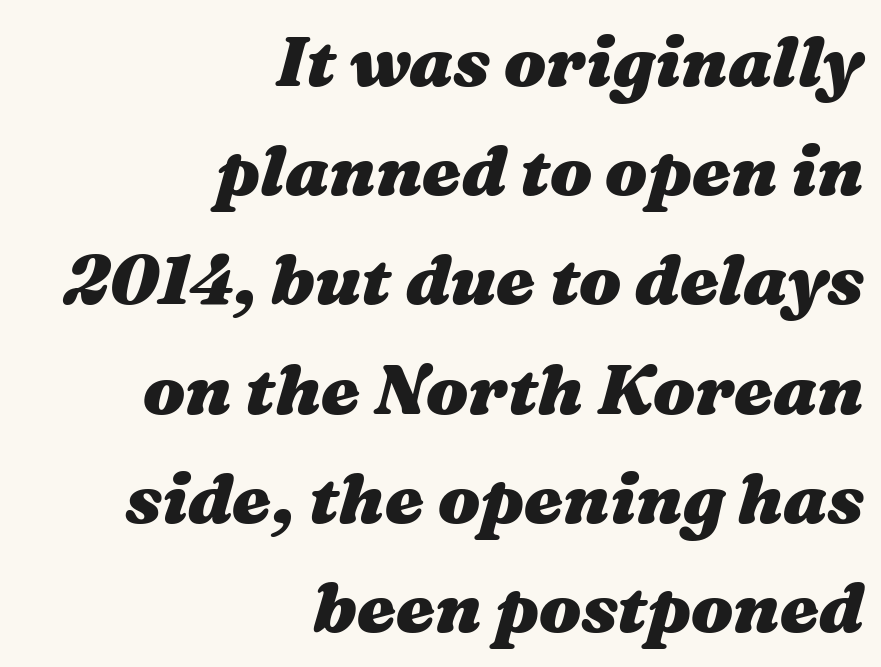
Q: Is the text bold? A: Yes.
Q: Is the text italic (slanted)? A: Yes, it leans right by about 16 degrees.
Q: Is the text underlined? A: No.
Q: How is the paragraph aligned? A: Right-aligned.
Q: Is the spacing between letters normal or unusually wide? A: Normal.
Q: Is the spacing between lines tight, normal or loose? A: Normal.
Q: Width (condensed, normal, or wide)? A: Wide.
Q: Stroke contrast? A: Medium.
Q: x-height? A: Medium.
Q: Monospaced? A: No.
